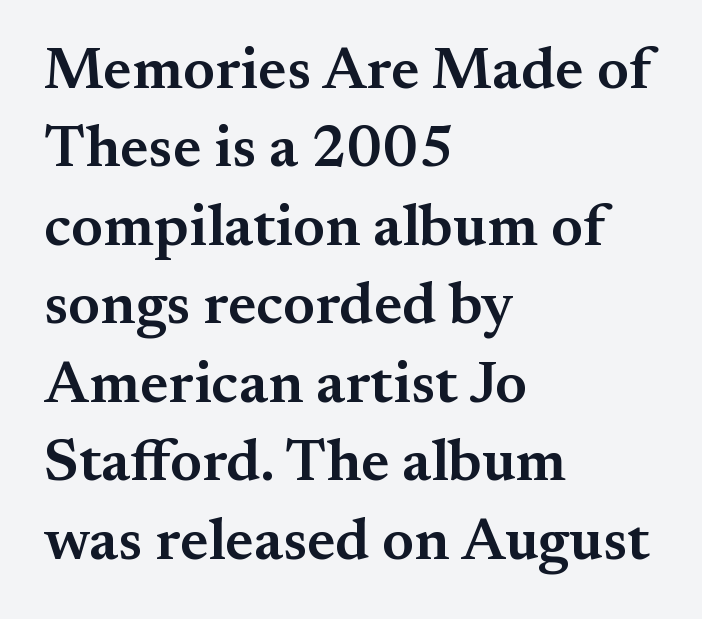
The image shows 59 px semibold serif type, upright; set left-aligned, normal line spacing (1.33x), normal letter spacing, not underlined; medium stroke contrast and a small x-height.
